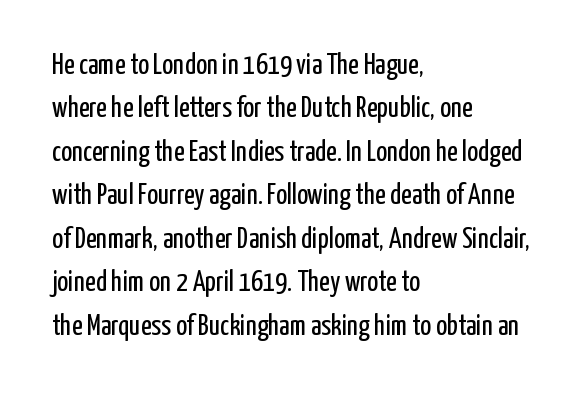
The image shows 29 px regular-weight, condensed sans-serif type, upright; set left-aligned, normal line spacing (1.5x), normal letter spacing, not underlined; low stroke contrast and a medium x-height.
